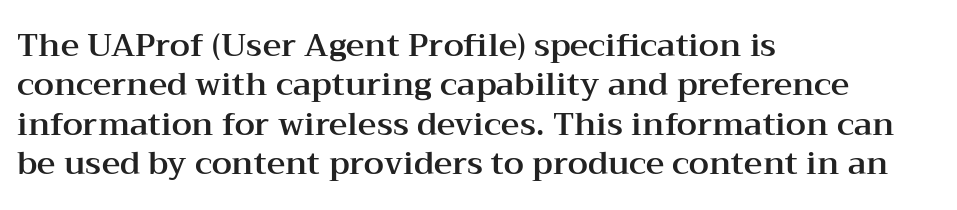
{"serif": "yes", "italic": "no", "width": "wide", "stroke_contrast": "medium", "x_height": "medium", "monospaced": "no", "underline": "no", "align": "left", "line_spacing_ratio": 1.23, "letter_spacing": "normal", "letter_spacing_em": 0.0, "glyph_px": 32}
